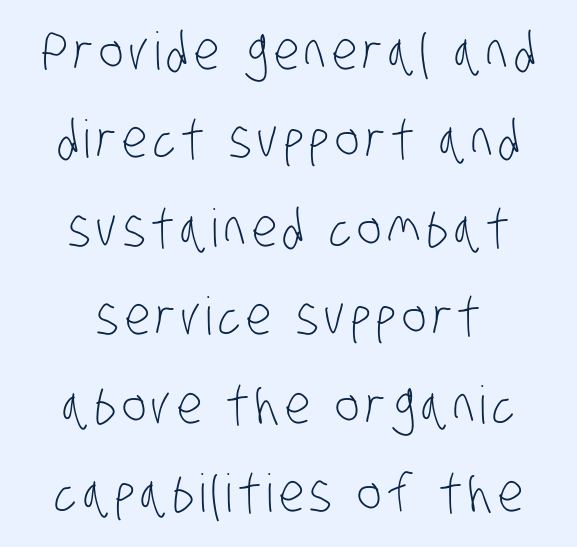
The image shows 52 px light, condensed sans-serif type; set centered, normal line spacing (1.7x), not underlined; low stroke contrast and a large x-height.
